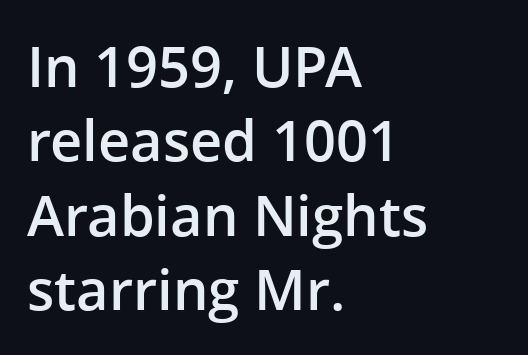
As a designer I'd log this as weight 600, semibold. The text was rendered using a sans face with plain stroke endings. Horizontal alignment here is leftward, the default for most running prose. Letters rest on an invisible, unmarked baseline. Each letter keeps its own natural width here, so spacing adapts to shape.
